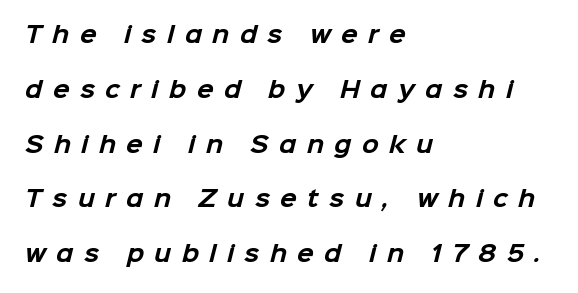
Q: Is the text bold? A: Yes.
Q: Is the text underlined? A: No.
Q: How is the paragraph aligned? A: Left-aligned.
Q: Is the spacing between letters normal or unusually wide? A: Unusually wide.
Q: Is the spacing between lines tight, normal or loose? A: Loose.
